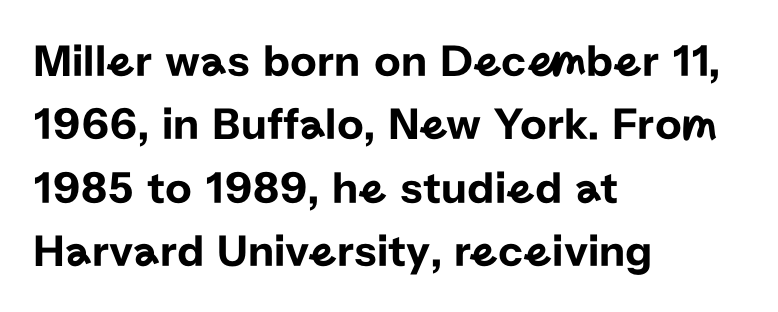
Q: Is the text italic (slanted)? A: No, it is upright.
Q: Is the typeface a serif or a sans-serif typeface? A: Sans-serif.
Q: Is the text underlined? A: No.
Q: How is the paragraph aligned? A: Left-aligned.
Q: Is the spacing between letters normal or unusually wide? A: Normal.
Q: Is the spacing between lines tight, normal or loose? A: Normal.
Q: Width (condensed, normal, or wide)? A: Normal.
Q: Stroke contrast? A: Low.
Q: x-height? A: Medium.
Q: Monospaced? A: No.
